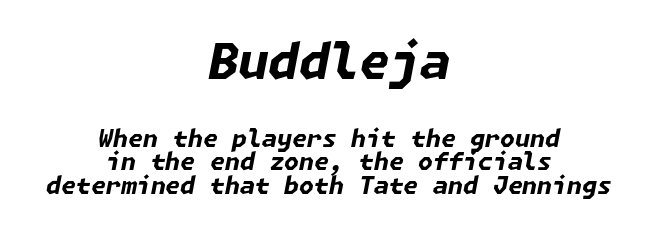
Q: Is the text bold? A: Yes.
Q: Is the text italic (slanted)? A: Yes, it leans right by about 11 degrees.
Q: Is the text underlined? A: No.
Q: How is the paragraph aligned? A: Centered.
Q: Is the spacing between letters normal or unusually wide? A: Normal.
Q: Is the spacing between lines tight, normal or loose? A: Tight.
Q: Which block of text is set in a larger size, the first (top) or the second (bottom)? A: The first (top) one.
Q: Width (condensed, normal, or wide)? A: Normal.
Q: Stroke contrast? A: Low.
Q: x-height? A: Medium.
